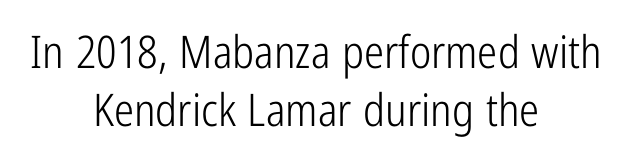
The image shows 45 px light, condensed sans-serif type, upright; set centered, normal line spacing (1.28x), normal letter spacing, not underlined; low stroke contrast and a medium x-height.
